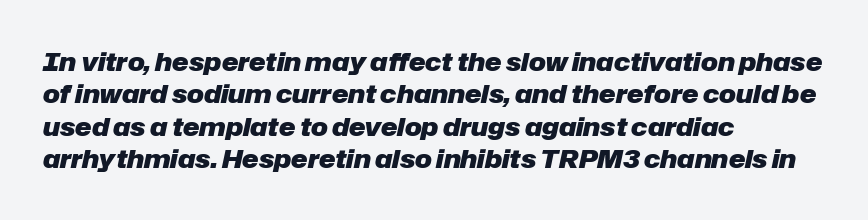
Q: Is the text bold? A: Yes.
Q: Is the text italic (slanted)? A: Yes, it leans right by about 12 degrees.
Q: Is the text underlined? A: No.
Q: How is the paragraph aligned? A: Left-aligned.
Q: Is the spacing between letters normal or unusually wide? A: Normal.
Q: Is the spacing between lines tight, normal or loose? A: Normal.
